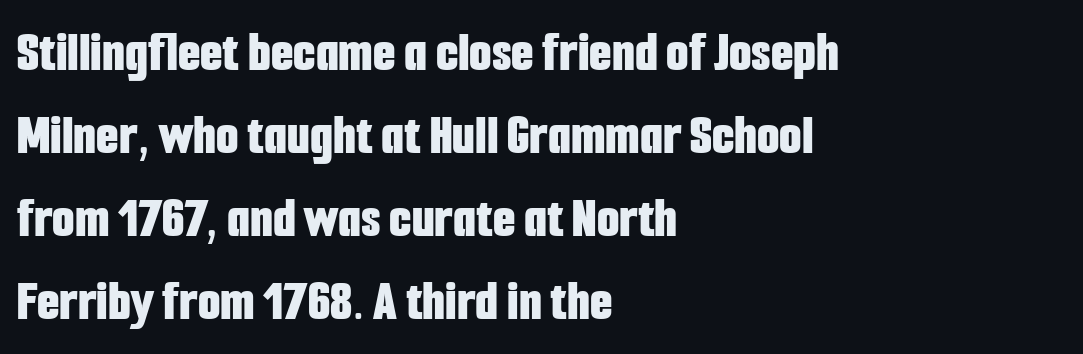
Q: Is the text bold? A: Yes.
Q: Is the text italic (slanted)? A: No, it is upright.
Q: Is the typeface a serif or a sans-serif typeface? A: Sans-serif.
Q: Is the text underlined? A: No.
Q: How is the paragraph aligned? A: Left-aligned.
Q: Is the spacing between letters normal or unusually wide? A: Normal.
Q: Is the spacing between lines tight, normal or loose? A: Normal.
Q: Width (condensed, normal, or wide)? A: Condensed.
Q: Stroke contrast? A: Low.
Q: x-height? A: Medium.
Q: Monospaced? A: No.
